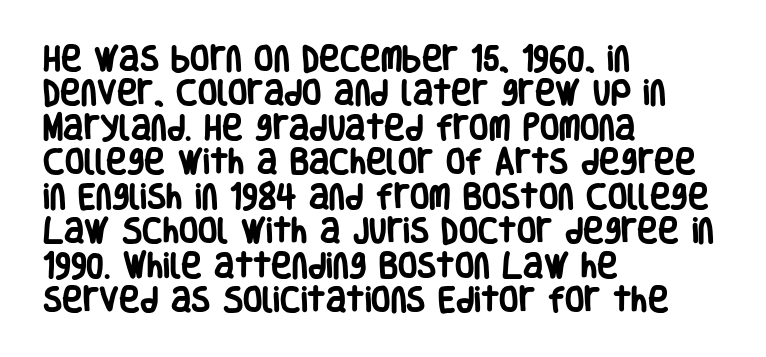
Q: Is the text bold? A: Yes.
Q: Is the text italic (slanted)? A: No, it is upright.
Q: Is the typeface a serif or a sans-serif typeface? A: Sans-serif.
Q: Is the text underlined? A: No.
Q: How is the paragraph aligned? A: Left-aligned.
Q: Is the spacing between letters normal or unusually wide? A: Normal.
Q: Width (condensed, normal, or wide)? A: Condensed.
Q: Stroke contrast? A: Low.
Q: x-height? A: Large.
Q: Monospaced? A: No.
